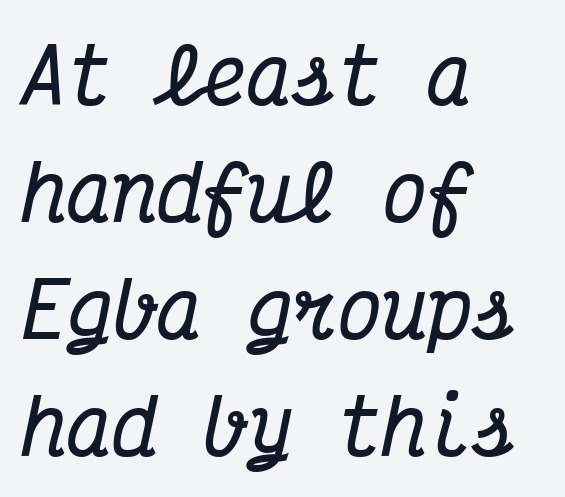
Horizontal alignment here is leftward, the default for most running prose. Successive baselines arrive at the customary interval. The passage shown is typed in a monospace face where columns stay perfectly aligned. You'd pick this weight for a headline — it's a proper bold. The glyphs look as if they've been sheared to an angle. The baseline area is clear.
